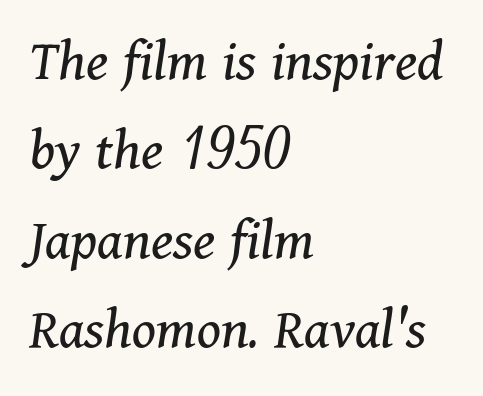
The image shows 60 px regular-weight serif type, italic (leaning right); set left-aligned, normal line spacing (1.49x), normal letter spacing, not underlined; medium stroke contrast and a medium x-height.
